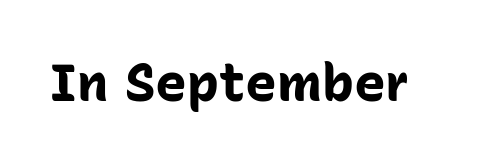
Nobody touched the tracking dial on this one. Character widths vary here, with narrow letters taking less room than wide ones. Heft: maximum for text — a bold. To sum up the face: it is a sans, with no serifs. Unmarked baselines from the first word to the last.
